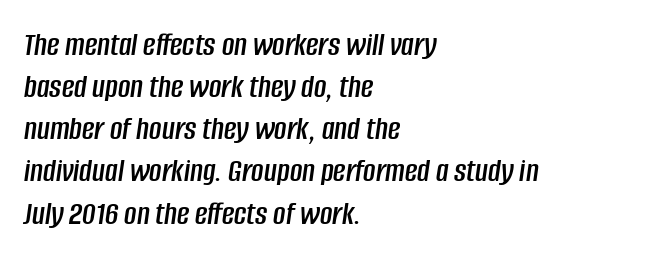
The image shows 34 px condensed type, italic (leaning right); set left-aligned, line spacing 1.24x, normal letter spacing, not underlined; low stroke contrast and a large x-height.
